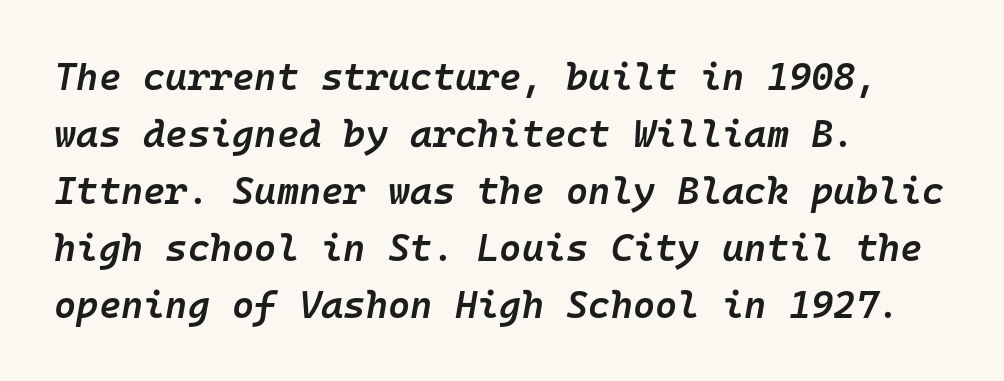
{"italic": "yes", "lean": "right", "slant_degrees": 10, "bold": "semi", "weight": "semibold", "width": "normal", "stroke_contrast": "low", "x_height": "medium", "monospaced": "yes", "underline": "no", "align": "left", "line_spacing": "normal", "line_spacing_ratio": 1.5, "letter_spacing": "normal", "letter_spacing_em": 0.0, "glyph_px": 38}
